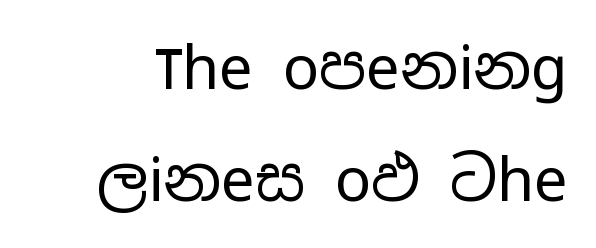
Q: Is the text bold? A: No.
Q: Is the text italic (slanted)? A: No, it is upright.
Q: Is the typeface a serif or a sans-serif typeface? A: Sans-serif.
Q: Is the text underlined? A: No.
Q: Is the spacing between letters normal or unusually wide? A: Normal.
Q: Width (condensed, normal, or wide)? A: Wide.
Q: Stroke contrast? A: Low.
Q: x-height? A: Medium.
Q: Monospaced? A: No.
